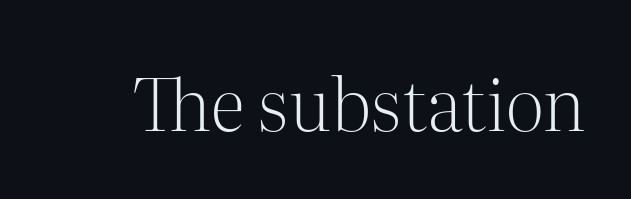
Short note: letters normally spaced. You can tell from the footed stems that serif type was used. Upright lettering throughout. This reads as an unemphasized weight, regular at the heaviest. Glance below the letters and you will spot only blank space. Character widths vary here, with narrow letters taking less room than wide ones.
